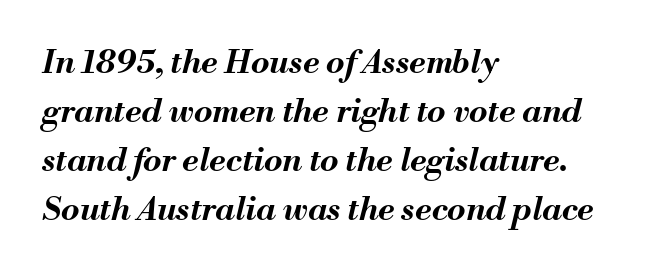
Q: Is the text bold? A: Yes.
Q: Is the text italic (slanted)? A: Yes, it leans right by about 13 degrees.
Q: Is the text underlined? A: No.
Q: How is the paragraph aligned? A: Left-aligned.
Q: Is the spacing between letters normal or unusually wide? A: Normal.
Q: Is the spacing between lines tight, normal or loose? A: Normal.
Q: Width (condensed, normal, or wide)? A: Normal.
Q: Stroke contrast? A: Medium.
Q: x-height? A: Small.
Q: Monospaced? A: No.
